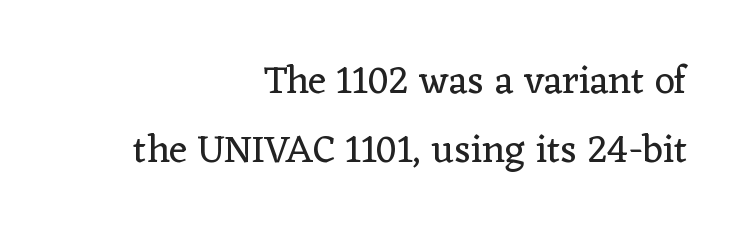
Glance below the letters and you will spot only blank space. This sample uses an upright cut, with every glyph sitting square on the baseline. Short and long lines alike share a common ending point at right. The gaps between neighbouring characters are ordinary and unremarkable. Yep, those are serifs on the letters.
